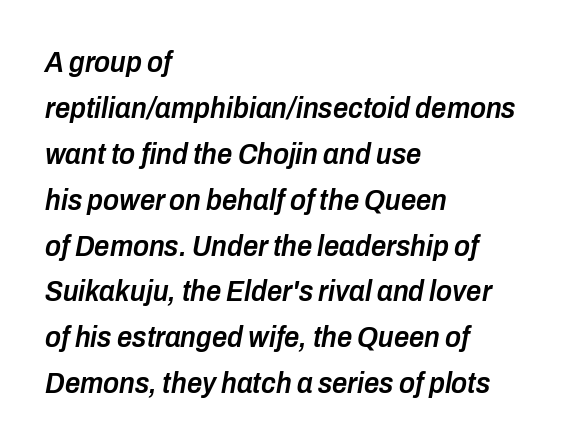
The image shows 30 px semibold, condensed type, italic (leaning right); set left-aligned, normal line spacing (1.53x), normal letter spacing, not underlined; low stroke contrast and a medium x-height.
